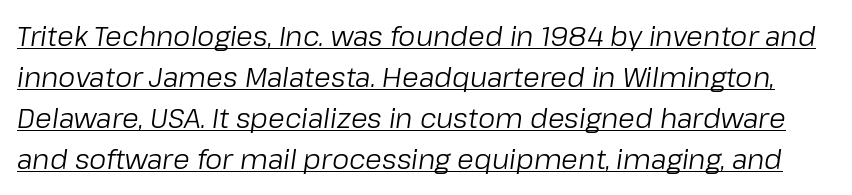
Successive baselines arrive at the customary interval. Like a heading marked for emphasis, these lines bear an underscore. Stroke mass is kept to a normal reading level or below. The glyphs look as if they've been sheared to an angle.
